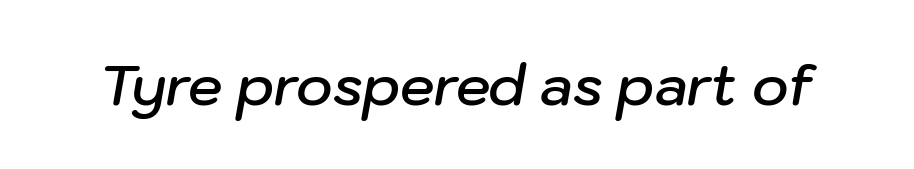
{"italic": "yes", "lean": "right", "slant_degrees": 10, "bold": "semi", "weight": "semibold", "width": "normal", "stroke_contrast": "low", "x_height": "medium", "monospaced": "no", "underline": "no", "letter_spacing": "normal", "letter_spacing_em": 0.0, "glyph_px": 55}
